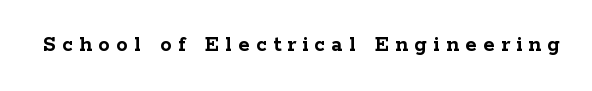
Each glyph is drawn with heavy, bold strokes. This sample uses an upright cut, with every glyph sitting square on the baseline. Underline: absent. The tracking reads as deliberately expanded to a designer's eye.
